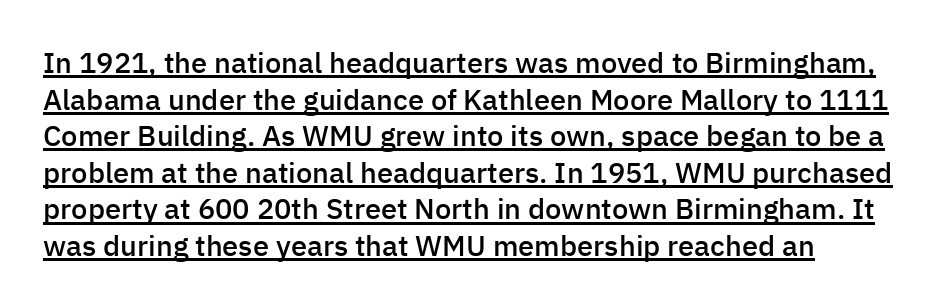
Q: Is the text bold? A: Semi-bold.
Q: Is the text italic (slanted)? A: No, it is upright.
Q: Is the typeface a serif or a sans-serif typeface? A: Sans-serif.
Q: Is the text underlined? A: Yes.
Q: How is the paragraph aligned? A: Left-aligned.
Q: Is the spacing between letters normal or unusually wide? A: Normal.
Q: Is the spacing between lines tight, normal or loose? A: Normal.
Q: Width (condensed, normal, or wide)? A: Normal.
Q: Stroke contrast? A: Low.
Q: x-height? A: Medium.
Q: Monospaced? A: No.
